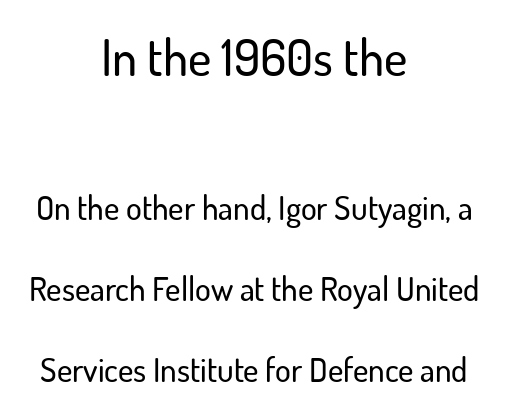
Q: Is the text italic (slanted)? A: No, it is upright.
Q: Is the typeface a serif or a sans-serif typeface? A: Sans-serif.
Q: Is the text underlined? A: No.
Q: How is the paragraph aligned? A: Centered.
Q: Is the spacing between letters normal or unusually wide? A: Normal.
Q: Is the spacing between lines tight, normal or loose? A: Loose.
Q: Which block of text is set in a larger size, the first (top) or the second (bottom)? A: The first (top) one.
Q: Width (condensed, normal, or wide)? A: Normal.
Q: Stroke contrast? A: Low.
Q: x-height? A: Small.
Q: Monospaced? A: No.
